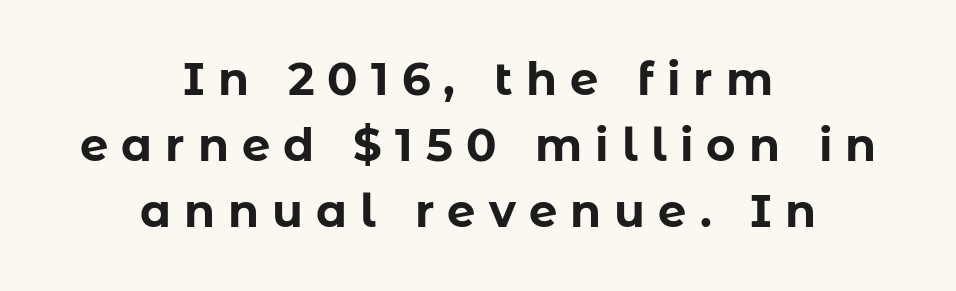
{"serif": "no", "italic": "no", "bold": "yes", "weight": "bold", "width": "normal", "stroke_contrast": "low", "x_height": "medium", "monospaced": "no", "underline": "no", "align": "center", "line_spacing": "normal", "line_spacing_ratio": 1.47, "letter_spacing": "wide", "letter_spacing_em": 0.29, "glyph_px": 45}
